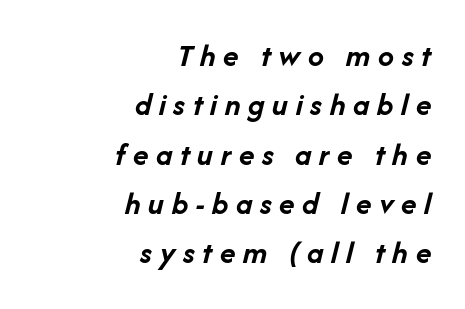
{"italic": "yes", "lean": "right", "slant_degrees": 14, "bold": "yes", "weight": "semibold", "width": "normal", "stroke_contrast": "low", "x_height": "medium", "monospaced": "no", "underline": "no", "align": "right", "line_spacing": "normal", "line_spacing_ratio": 1.54, "letter_spacing": "wide", "letter_spacing_em": 0.24, "glyph_px": 32}
